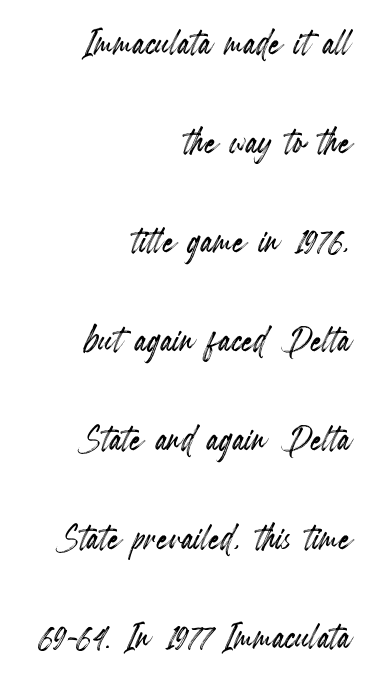
{"width": "condensed", "x_height": "small", "monospaced": "no", "underline": "no", "align": "right", "line_spacing": "loose", "line_spacing_ratio": 2.2, "letter_spacing": "normal", "letter_spacing_em": 0.0, "glyph_px": 45}
